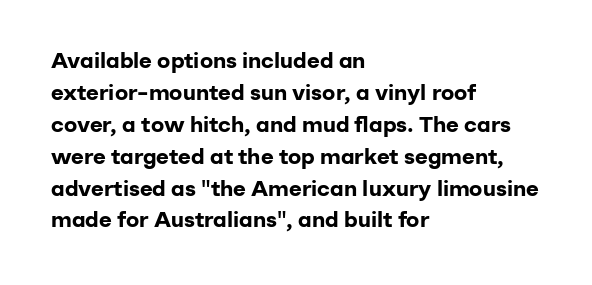
{"italic": "no", "bold": "yes", "underline": "no", "align": "left", "line_spacing": "normal", "line_spacing_ratio": 1.45, "letter_spacing": "normal", "letter_spacing_em": 0.0, "glyph_px": 22}
